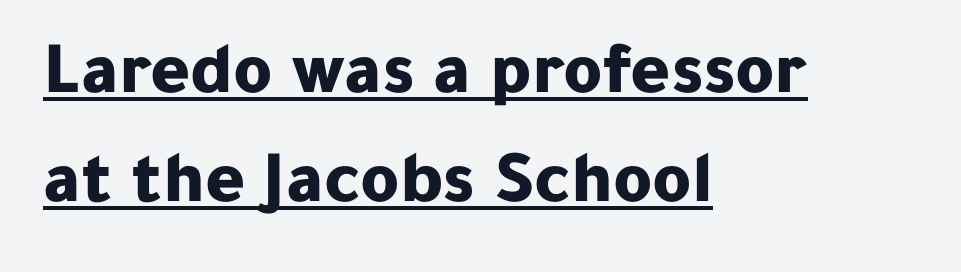
The image shows 75 px bold sans-serif type, upright; set left-aligned, normal line spacing (1.46x), normal letter spacing, underlined; low stroke contrast and a medium x-height.
